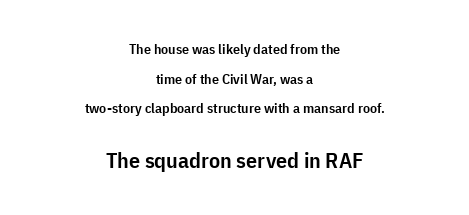
Q: Is the text bold? A: Semi-bold.
Q: Is the text italic (slanted)? A: No, it is upright.
Q: Is the text underlined? A: No.
Q: How is the paragraph aligned? A: Centered.
Q: Is the spacing between letters normal or unusually wide? A: Normal.
Q: Is the spacing between lines tight, normal or loose? A: Loose.
Q: Which block of text is set in a larger size, the first (top) or the second (bottom)? A: The second (bottom) one.
